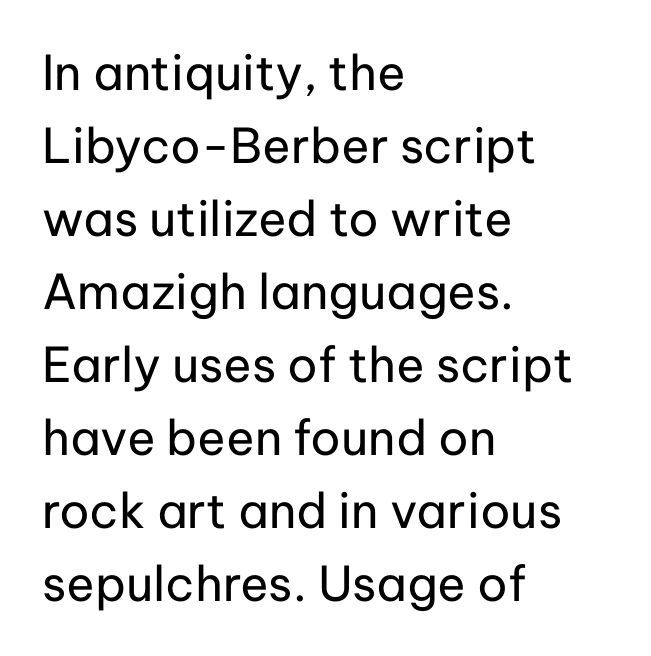
Q: Is the text bold? A: No.
Q: Is the text italic (slanted)? A: No, it is upright.
Q: Is the typeface a serif or a sans-serif typeface? A: Sans-serif.
Q: Is the text underlined? A: No.
Q: How is the paragraph aligned? A: Left-aligned.
Q: Is the spacing between letters normal or unusually wide? A: Normal.
Q: Is the spacing between lines tight, normal or loose? A: Normal.
Q: Width (condensed, normal, or wide)? A: Normal.
Q: Stroke contrast? A: Low.
Q: x-height? A: Medium.
Q: Monospaced? A: No.
